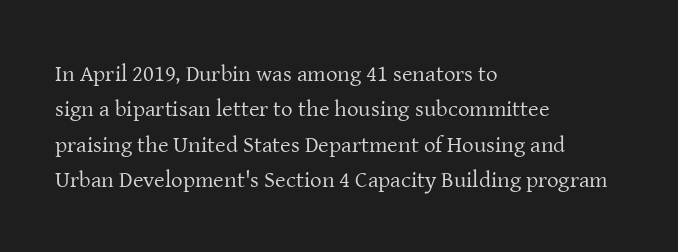
Q: Is the text bold? A: No.
Q: Is the text italic (slanted)? A: No, it is upright.
Q: Is the text underlined? A: No.
Q: How is the paragraph aligned? A: Left-aligned.
Q: Is the spacing between letters normal or unusually wide? A: Normal.
Q: Is the spacing between lines tight, normal or loose? A: Normal.
